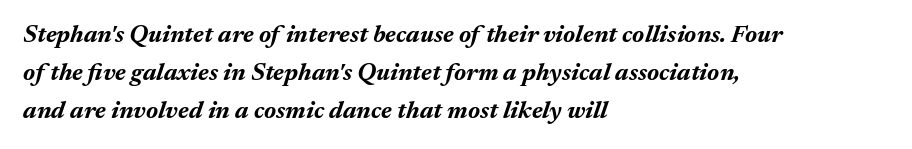
The image shows 25 px bold type, italic (leaning right); set left-aligned, normal line spacing (1.53x), normal letter spacing, not underlined.
